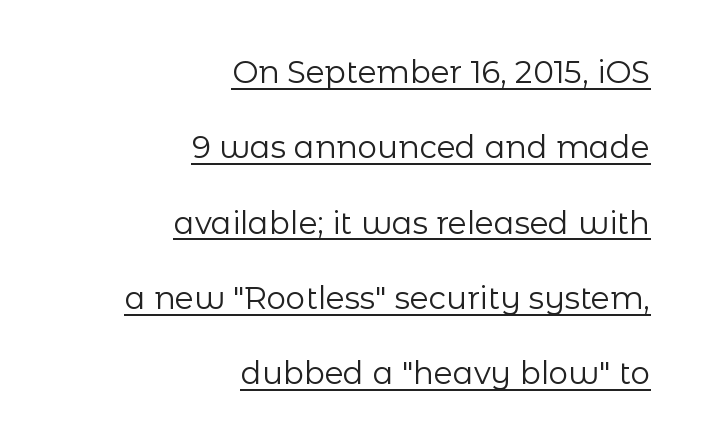
The designer went with a sans here, leaving each stem footless. The passage shown is typed in a proportional face where columns would drift. This reads as an unemphasized weight, regular at the heaviest. The passage shown stacks its lines with a broad gap.
